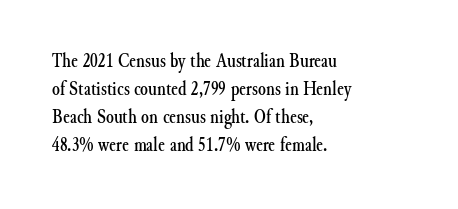
Q: Is the text italic (slanted)? A: No, it is upright.
Q: Is the text underlined? A: No.
Q: How is the paragraph aligned? A: Left-aligned.
Q: Is the spacing between letters normal or unusually wide? A: Normal.
Q: Is the spacing between lines tight, normal or loose? A: Normal.
